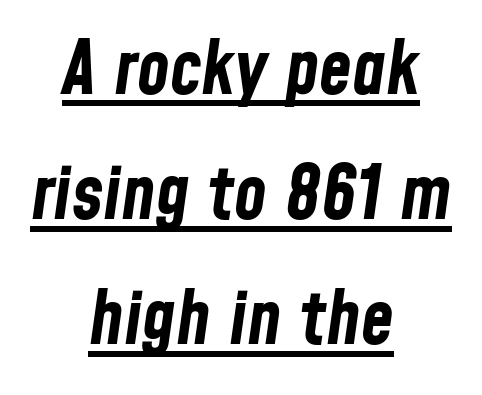
The lettering is marked with a stroke running underneath it. The face used here has the dense, thick strokes of a bold. Compared with typical body copy, the letter spacing here is the same. Each letter keeps its own natural width here, so spacing adapts to shape. Posture: slanted. These lines sit exactly where default settings would place them.
